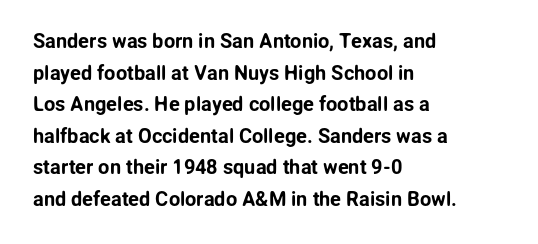
{"italic": "no", "underline": "no", "align": "left", "line_spacing": "normal", "line_spacing_ratio": 1.58, "letter_spacing": "normal", "letter_spacing_em": 0.0, "glyph_px": 20}
